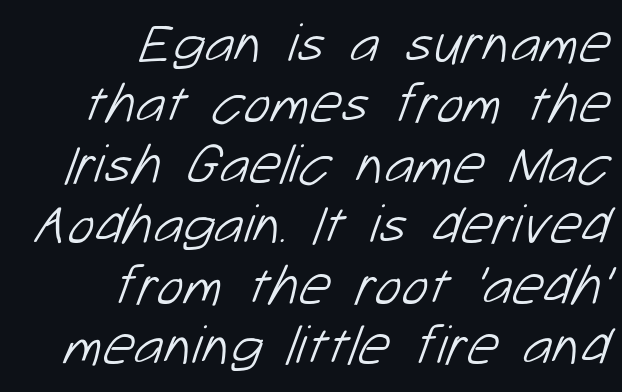
Q: Is the text bold? A: No.
Q: Is the typeface a serif or a sans-serif typeface? A: Sans-serif.
Q: Is the text underlined? A: No.
Q: How is the paragraph aligned? A: Right-aligned.
Q: Is the spacing between letters normal or unusually wide? A: Normal.
Q: Is the spacing between lines tight, normal or loose? A: Tight.
Q: Width (condensed, normal, or wide)? A: Normal.
Q: Stroke contrast? A: Low.
Q: x-height? A: Medium.
Q: Monospaced? A: No.
